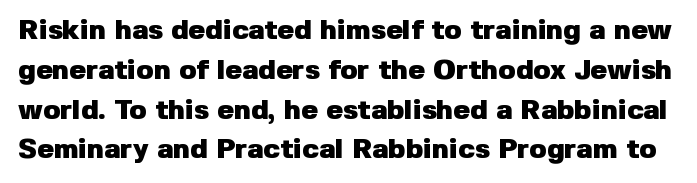
The image shows 28 px heavy sans-serif type, upright; set normal line spacing (1.42x), normal letter spacing, not underlined; low stroke contrast and a medium x-height.
